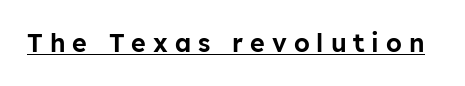
Q: Is the text italic (slanted)? A: No, it is upright.
Q: Is the text underlined? A: Yes.
Q: Is the spacing between letters normal or unusually wide? A: Unusually wide.
